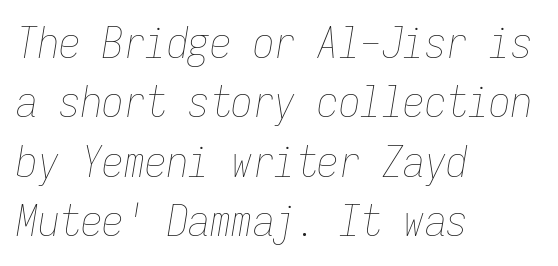
The image shows 43 px thin, condensed type, italic (leaning right), monospaced; set left-aligned, normal line spacing (1.38x), normal letter spacing, not underlined; low stroke contrast and a medium x-height.
